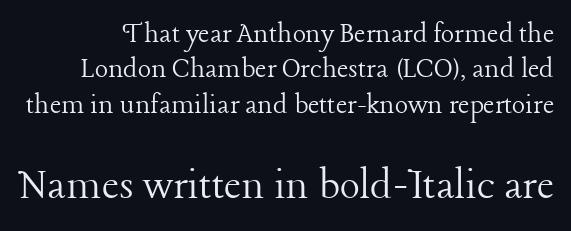
The image shows 47 px light serif type, upright; set tight line spacing (1.14x), normal letter spacing, not underlined; the second (bottom) block is 1.52x larger; low stroke contrast and a medium x-height.
